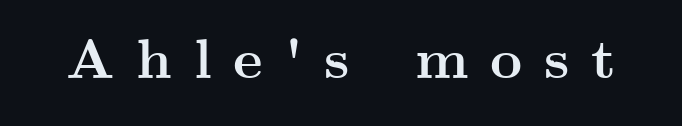
{"serif": "yes", "italic": "no", "bold": "yes", "weight": "semibold", "width": "wide", "stroke_contrast": "medium", "x_height": "small", "monospaced": "no", "underline": "no", "letter_spacing": "wide", "letter_spacing_em": 0.39, "glyph_px": 56}
